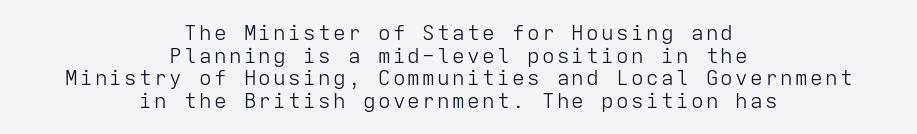
Q: Is the text bold? A: No.
Q: Is the text italic (slanted)? A: No, it is upright.
Q: Is the text underlined? A: No.
Q: How is the paragraph aligned? A: Centered.
Q: Is the spacing between lines tight, normal or loose? A: Tight.
